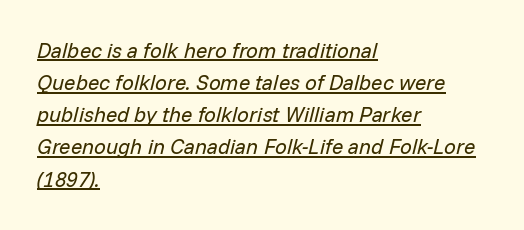
The rag falls on the right side of this text block. The block of text has a typical density, with ordinary space between rows. What stands out about the letter spacing? Nothing — it is the standard amount. Italic: yes, the glyphs are oblique.
